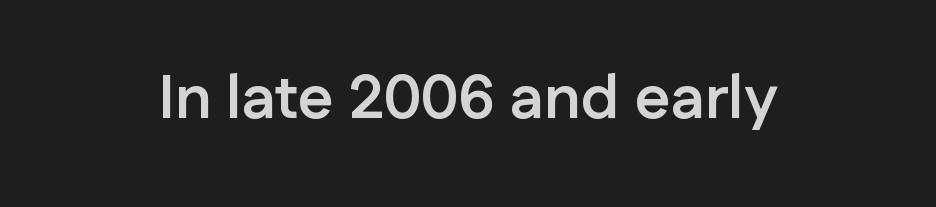
Q: Is the text bold? A: Yes.
Q: Is the text italic (slanted)? A: No, it is upright.
Q: Is the typeface a serif or a sans-serif typeface? A: Sans-serif.
Q: Is the text underlined? A: No.
Q: How is the paragraph aligned? A: Centered.
Q: Is the spacing between letters normal or unusually wide? A: Normal.
Q: Width (condensed, normal, or wide)? A: Normal.
Q: Stroke contrast? A: Low.
Q: x-height? A: Medium.
Q: Monospaced? A: No.
